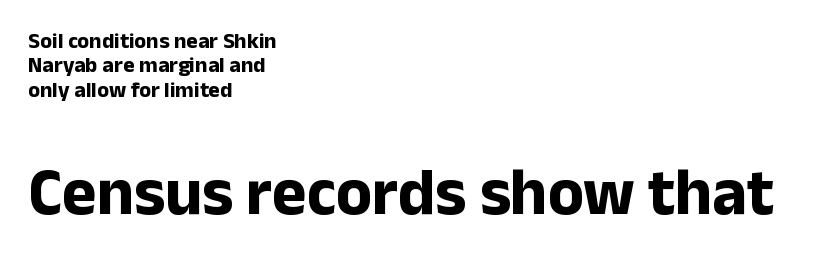
Q: Is the text bold? A: Yes.
Q: Is the text italic (slanted)? A: No, it is upright.
Q: Is the typeface a serif or a sans-serif typeface? A: Sans-serif.
Q: Is the text underlined? A: No.
Q: How is the paragraph aligned? A: Left-aligned.
Q: Is the spacing between letters normal or unusually wide? A: Normal.
Q: Is the spacing between lines tight, normal or loose? A: Tight.
Q: Which block of text is set in a larger size, the first (top) or the second (bottom)? A: The second (bottom) one.
Q: Width (condensed, normal, or wide)? A: Normal.
Q: Stroke contrast? A: Low.
Q: x-height? A: Medium.
Q: Monospaced? A: No.
